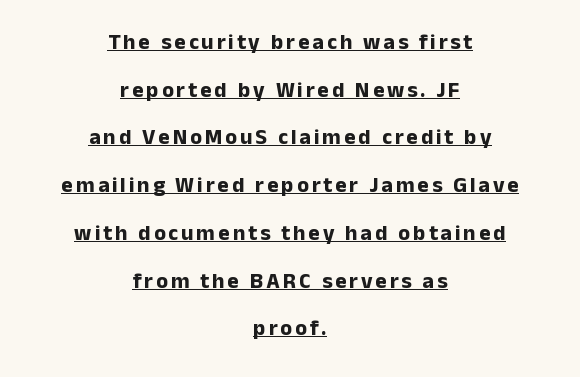
Glance below the letters and you will spot a drawn line. Visually the block forms a symmetrical silhouette, jagged on both flanks. Does the lettering tilt? It doesn't — this is upright. The sample has been set heavy, in full bold.
